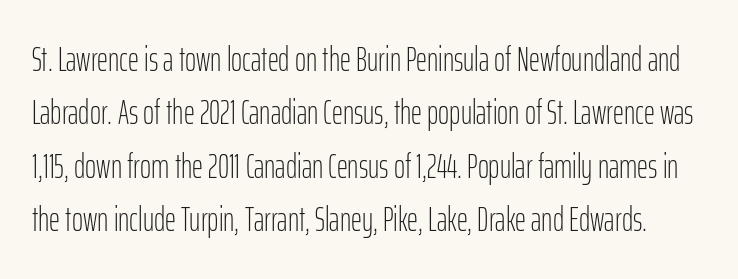
Q: Is the text bold? A: No.
Q: Is the text italic (slanted)? A: No, it is upright.
Q: Is the typeface a serif or a sans-serif typeface? A: Sans-serif.
Q: Is the text underlined? A: No.
Q: Is the spacing between letters normal or unusually wide? A: Normal.
Q: Is the spacing between lines tight, normal or loose? A: Normal.
Q: Width (condensed, normal, or wide)? A: Condensed.
Q: Stroke contrast? A: Low.
Q: x-height? A: Medium.
Q: Monospaced? A: No.
